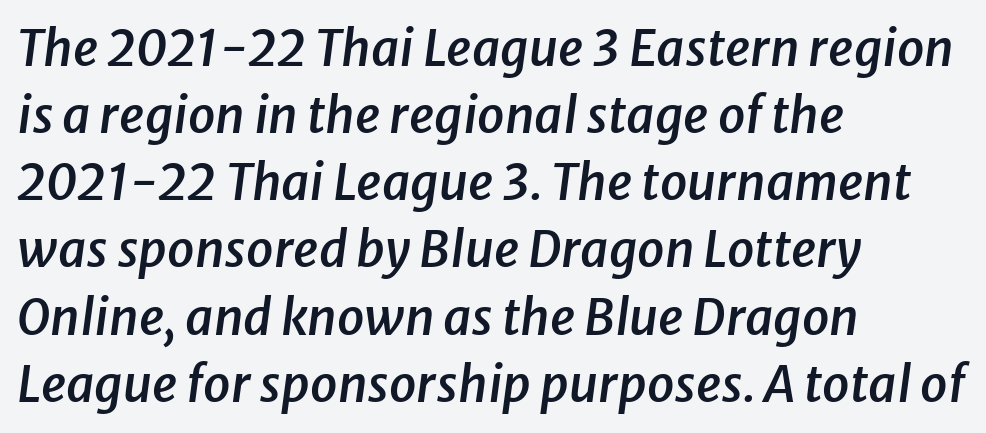
{"italic": "yes", "lean": "right", "slant_degrees": 8, "bold": "semi", "weight": "semibold", "width": "normal", "stroke_contrast": "low", "x_height": "medium", "monospaced": "no", "underline": "no", "align": "left", "line_spacing": "normal", "line_spacing_ratio": 1.37, "letter_spacing": "normal", "letter_spacing_em": 0.0, "glyph_px": 49}
